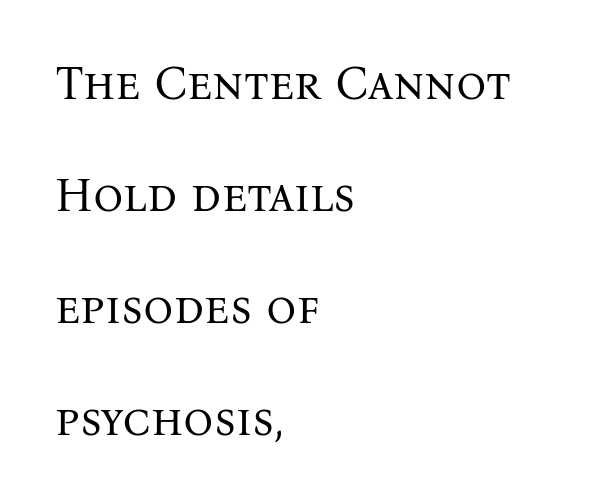
Q: Is the text bold? A: No.
Q: Is the text italic (slanted)? A: No, it is upright.
Q: Is the typeface a serif or a sans-serif typeface? A: Serif.
Q: Is the text underlined? A: No.
Q: How is the paragraph aligned? A: Left-aligned.
Q: Is the spacing between letters normal or unusually wide? A: Normal.
Q: Is the spacing between lines tight, normal or loose? A: Loose.
Q: Width (condensed, normal, or wide)? A: Normal.
Q: Stroke contrast? A: Medium.
Q: x-height? A: Medium.
Q: Monospaced? A: No.
